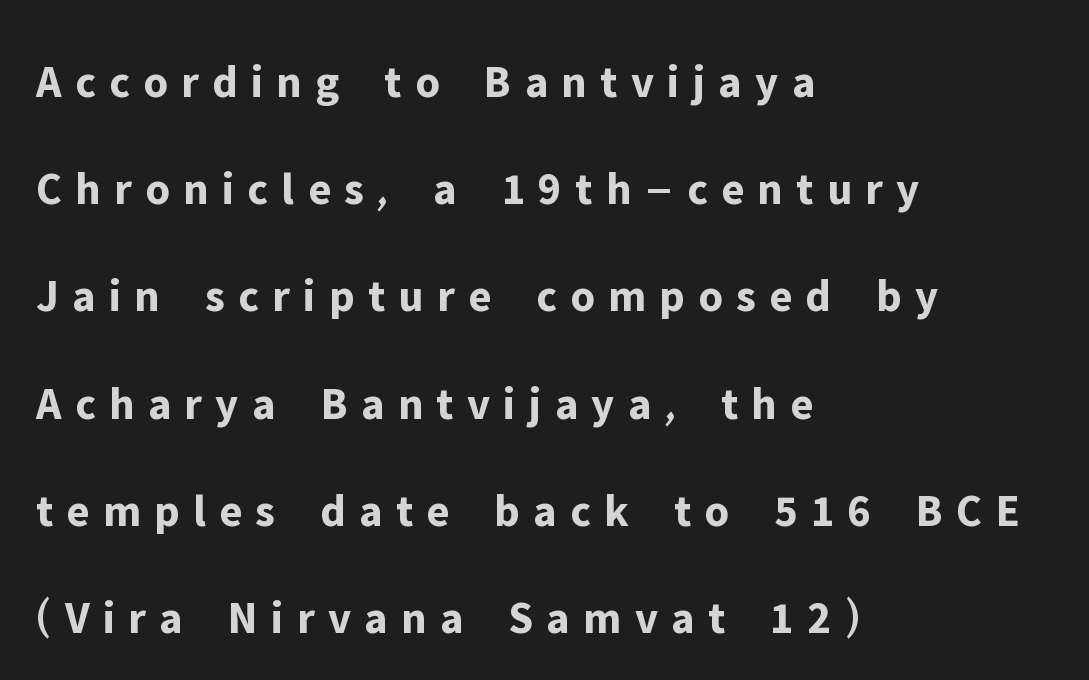
The rendering uses natural spacing where letterforms have individual widths. In terms of letterform style, serifs are entirely absent. Characters remain perfectly vertical along every line. Widely set lines give the paragraph a tall, airy silhouette. Chunky letters — that's bold for sure. The words here are not underlined.
